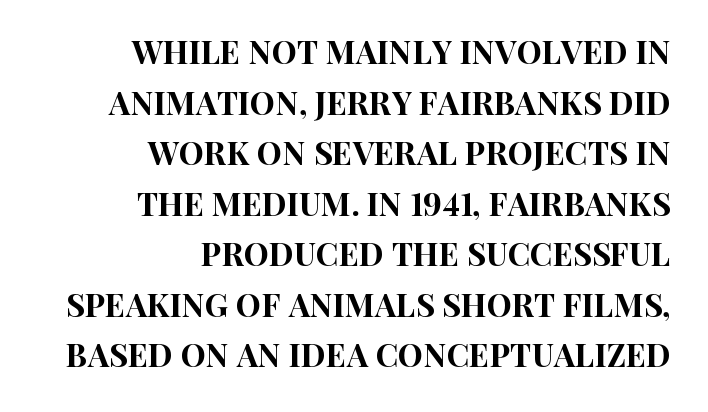
{"serif": "no", "italic": "no", "width": "condensed", "stroke_contrast": "high", "x_height": "large", "monospaced": "no", "underline": "no", "align": "right", "line_spacing": "normal", "line_spacing_ratio": 1.58, "letter_spacing": "normal", "letter_spacing_em": 0.0, "glyph_px": 32}
